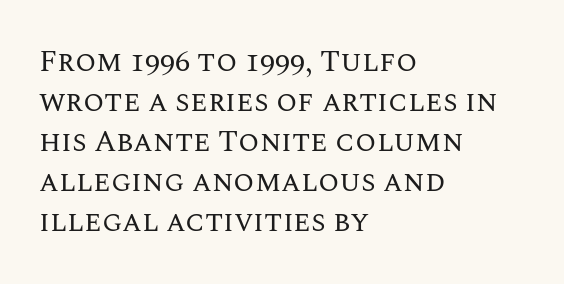
Q: Is the text bold? A: No.
Q: Is the text italic (slanted)? A: No, it is upright.
Q: Is the text underlined? A: No.
Q: How is the paragraph aligned? A: Left-aligned.
Q: Is the spacing between letters normal or unusually wide? A: Normal.
Q: Is the spacing between lines tight, normal or loose? A: Normal.
Q: Width (condensed, normal, or wide)? A: Normal.
Q: Stroke contrast? A: Medium.
Q: x-height? A: Large.
Q: Monospaced? A: No.
